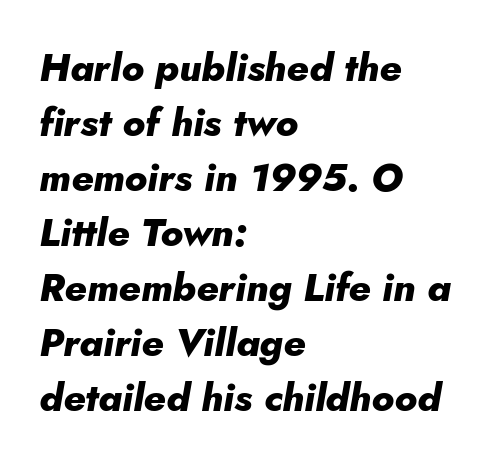
Each letter keeps its own natural width here, so spacing adapts to shape. The gaps between neighbouring characters are ordinary and unremarkable. The axis of the letterforms is tilted away from vertical. On the weight axis this lands at bold, roughly 700. The foot of each line stays bare and open.
